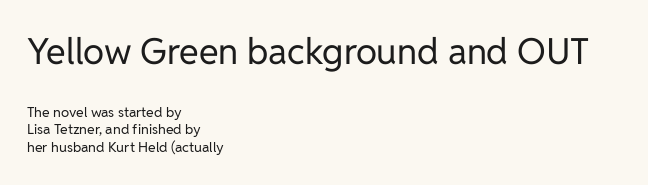
Spacing between characters is what you'd get straight out of the box. Horizontally, the lines are justified to the leading edge only. Reading down the column, the eye jumps a familiar distance to each next line. Weight: not bold — regular or lighter.
